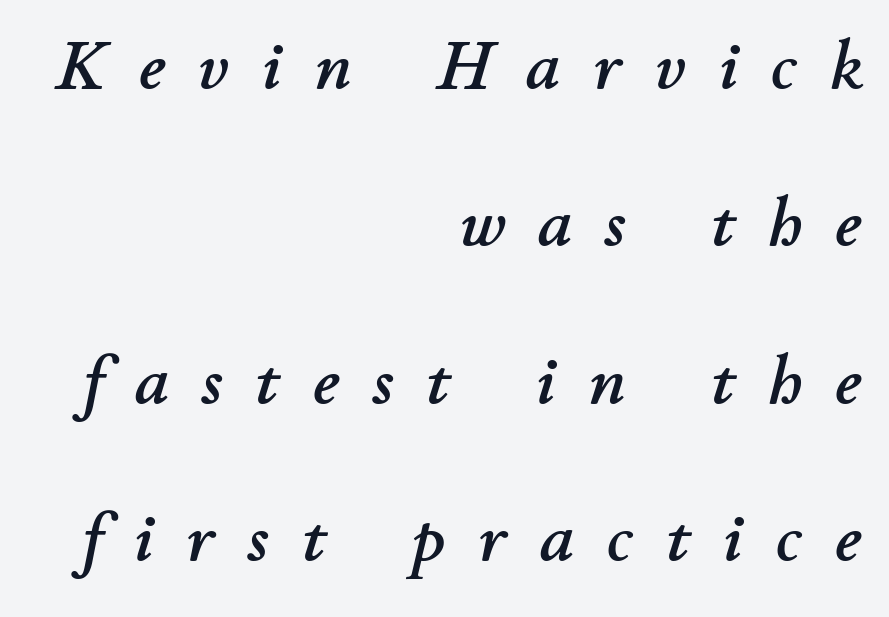
{"italic": "yes", "lean": "right", "slant_degrees": 11, "width": "normal", "stroke_contrast": "low", "x_height": "small", "monospaced": "no", "underline": "no", "align": "right", "line_spacing": "loose", "line_spacing_ratio": 2.28, "letter_spacing": "wide", "letter_spacing_em": 0.48, "glyph_px": 69}
